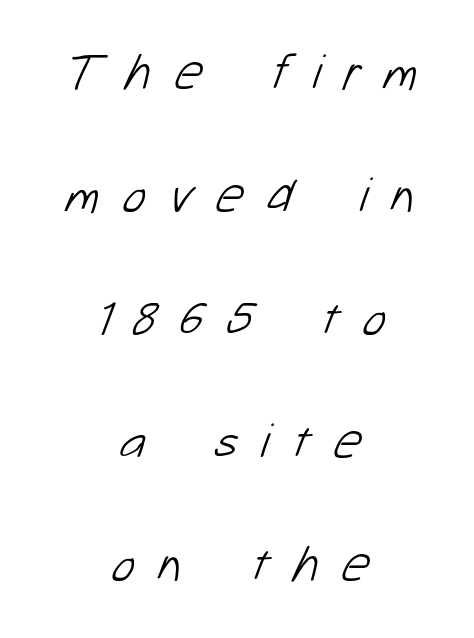
{"serif": "no", "bold": "no", "weight": "light", "width": "normal", "stroke_contrast": "low", "x_height": "medium", "monospaced": "no", "underline": "no", "align": "center", "line_spacing": "loose", "line_spacing_ratio": 2.46, "letter_spacing": "wide", "letter_spacing_em": 0.45, "glyph_px": 50}
